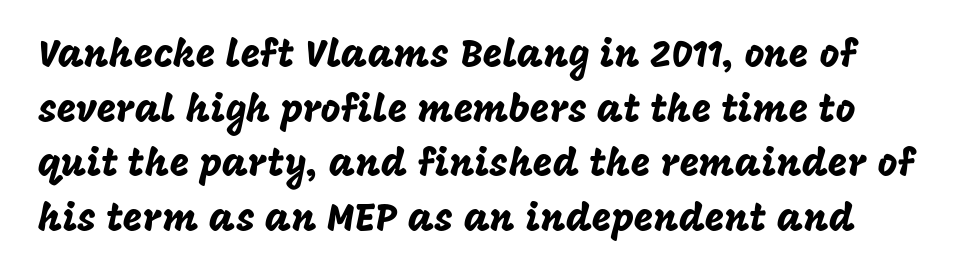
The letters sit at their default tracking, neither squeezed nor spread. Do the characters align in a grid? No, the font is proportional. Descenders hang freely into open space. In terms of leading, this rendering sits right in the middle. I'd call this a sans setting — the letters go barefoot.
